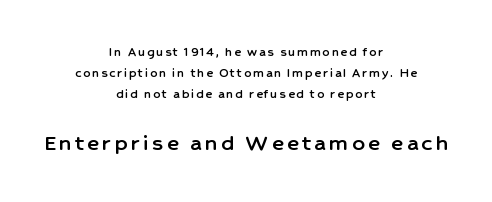
Which chunk is bigger? The second one — the bottom block dwarfs the top. Decoration check: the copy has no underline. The lines sit at an ordinary, default distance from one another. Every character sits straight up, as roman type does.
